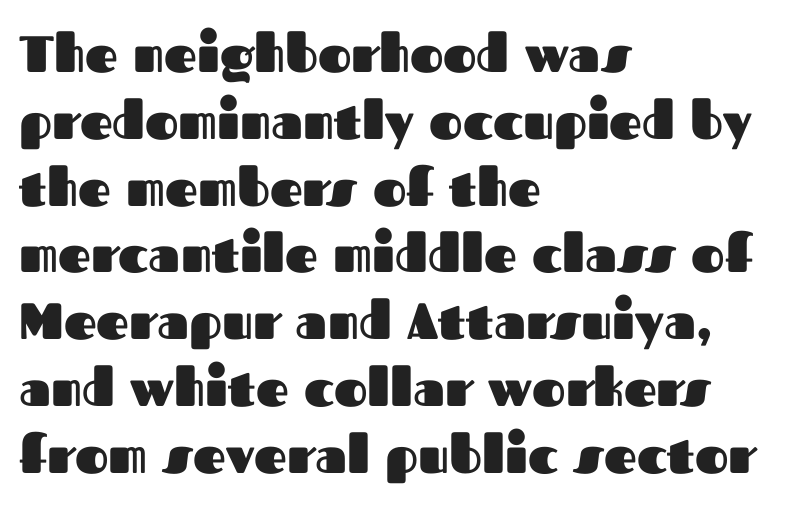
The image shows 51 px heavy sans-serif type, upright; set left-aligned, normal line spacing (1.31x), normal letter spacing, not underlined; medium stroke contrast and a medium x-height.
